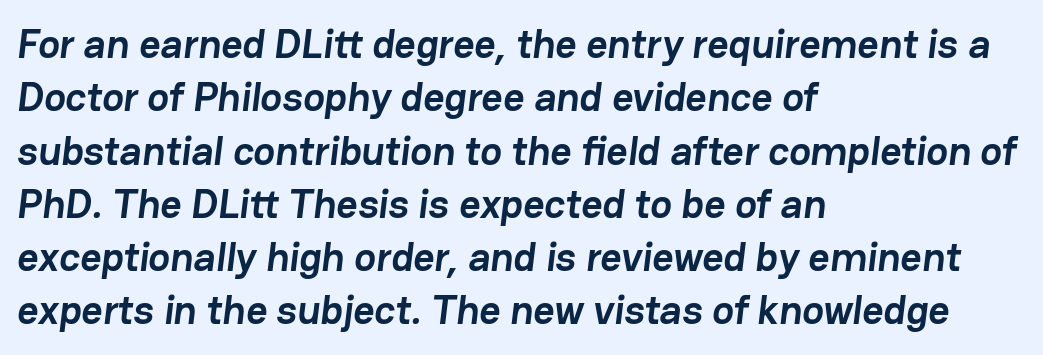
Q: Is the text bold? A: Yes.
Q: Is the typeface a serif or a sans-serif typeface? A: Sans-serif.
Q: Is the text underlined? A: No.
Q: How is the paragraph aligned? A: Left-aligned.
Q: Is the spacing between letters normal or unusually wide? A: Normal.
Q: Is the spacing between lines tight, normal or loose? A: Normal.
Q: Width (condensed, normal, or wide)? A: Normal.
Q: Stroke contrast? A: Low.
Q: x-height? A: Medium.
Q: Monospaced? A: No.
